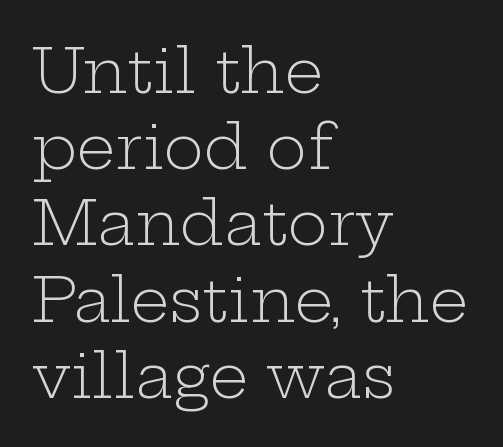
The image shows 61 px light, wide serif type, upright; set left-aligned, normal line spacing (1.25x), normal letter spacing, not underlined; low stroke contrast and a medium x-height.
